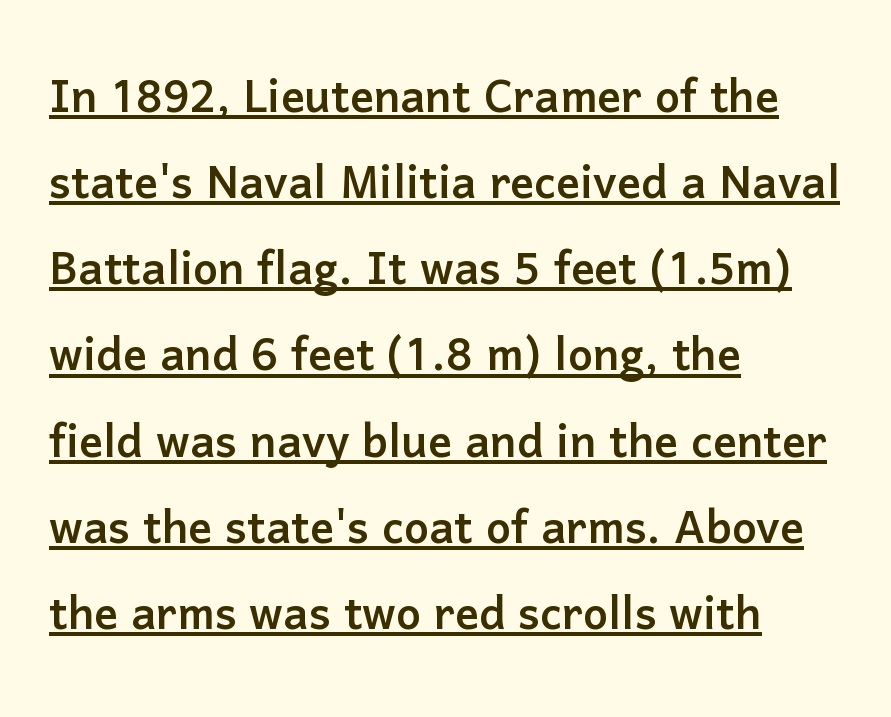
Q: Is the text italic (slanted)? A: No, it is upright.
Q: Is the typeface a serif or a sans-serif typeface? A: Sans-serif.
Q: Is the text underlined? A: Yes.
Q: How is the paragraph aligned? A: Left-aligned.
Q: Is the spacing between letters normal or unusually wide? A: Normal.
Q: Is the spacing between lines tight, normal or loose? A: Normal.
Q: Width (condensed, normal, or wide)? A: Normal.
Q: Stroke contrast? A: Low.
Q: x-height? A: Medium.
Q: Monospaced? A: No.
